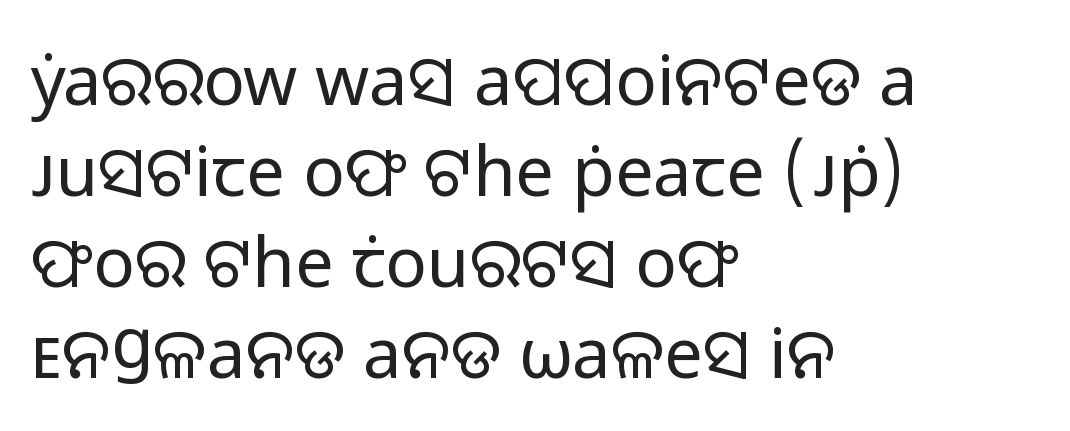
{"serif": "no", "italic": "no", "bold": "no", "weight": "regular", "width": "normal", "stroke_contrast": "low", "x_height": "medium", "monospaced": "no", "underline": "no", "align": "left", "line_spacing": "normal", "line_spacing_ratio": 1.32, "letter_spacing": "normal", "letter_spacing_em": 0.0, "glyph_px": 69}
